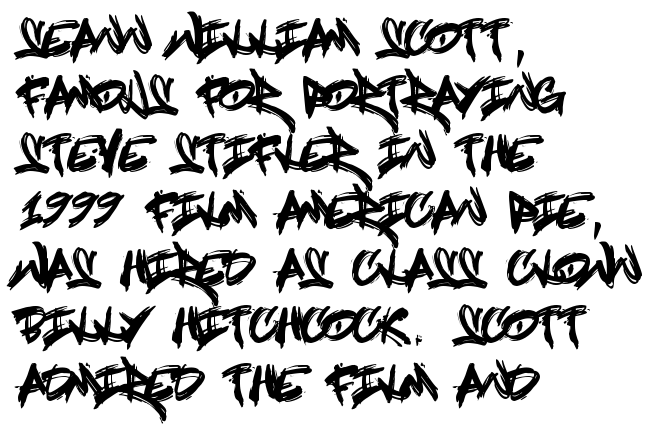
{"serif": "no", "width": "condensed", "x_height": "large", "underline": "no", "align": "left", "line_spacing": "normal", "line_spacing_ratio": 1.25, "letter_spacing": "normal", "letter_spacing_em": 0.0, "glyph_px": 46}
